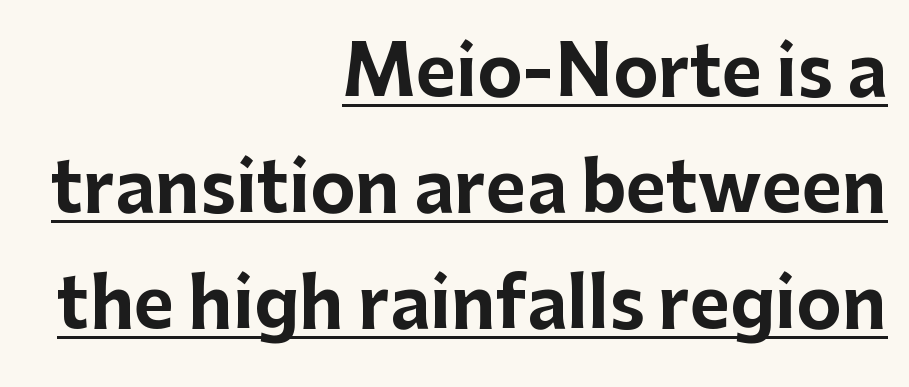
{"serif": "no", "italic": "no", "bold": "yes", "weight": "bold", "width": "normal", "stroke_contrast": "low", "x_height": "medium", "monospaced": "no", "underline": "yes", "align": "right", "line_spacing": "normal", "line_spacing_ratio": 1.68, "letter_spacing": "normal", "letter_spacing_em": 0.0, "glyph_px": 69}
